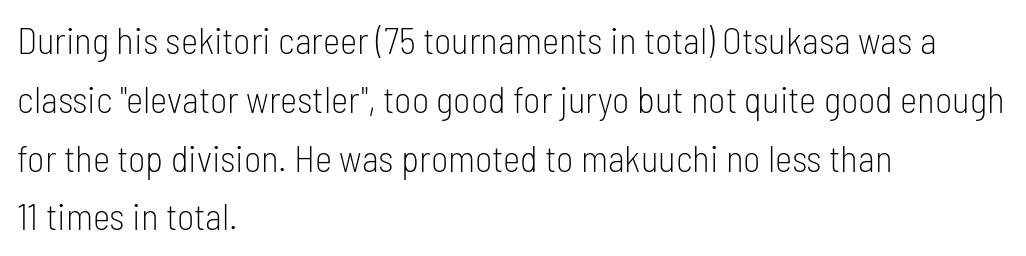
The image shows 37 px light, condensed sans-serif type, upright; set left-aligned, normal line spacing (1.59x), normal letter spacing, not underlined; low stroke contrast and a medium x-height.
